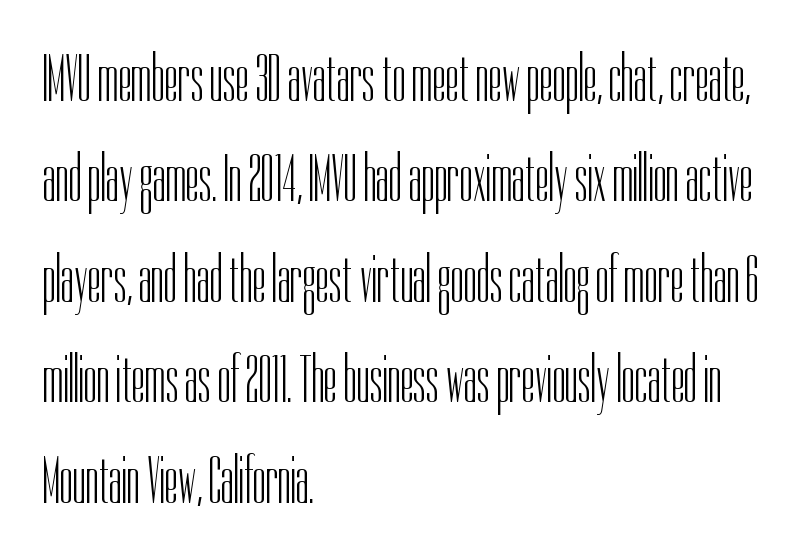
{"serif": "no", "italic": "no", "bold": "no", "weight": "light", "width": "condensed", "stroke_contrast": "low", "x_height": "medium", "monospaced": "no", "underline": "no", "align": "left", "line_spacing": "normal", "line_spacing_ratio": 1.5, "letter_spacing": "normal", "letter_spacing_em": 0.0, "glyph_px": 67}
